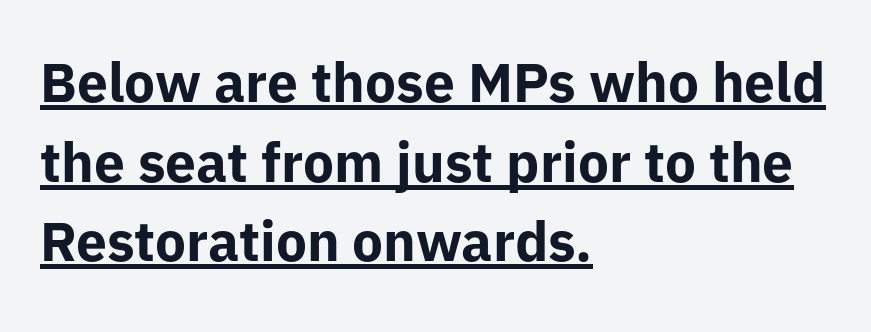
A typesetter would call this proportional, since set widths differ per character. Note: no serifs on the glyphs. The block of text has a typical density, with ordinary space between rows. Nope, not italic — everything's standing straight. Every word sits above its own underline. These lines stack with their left ends in a neat column.
